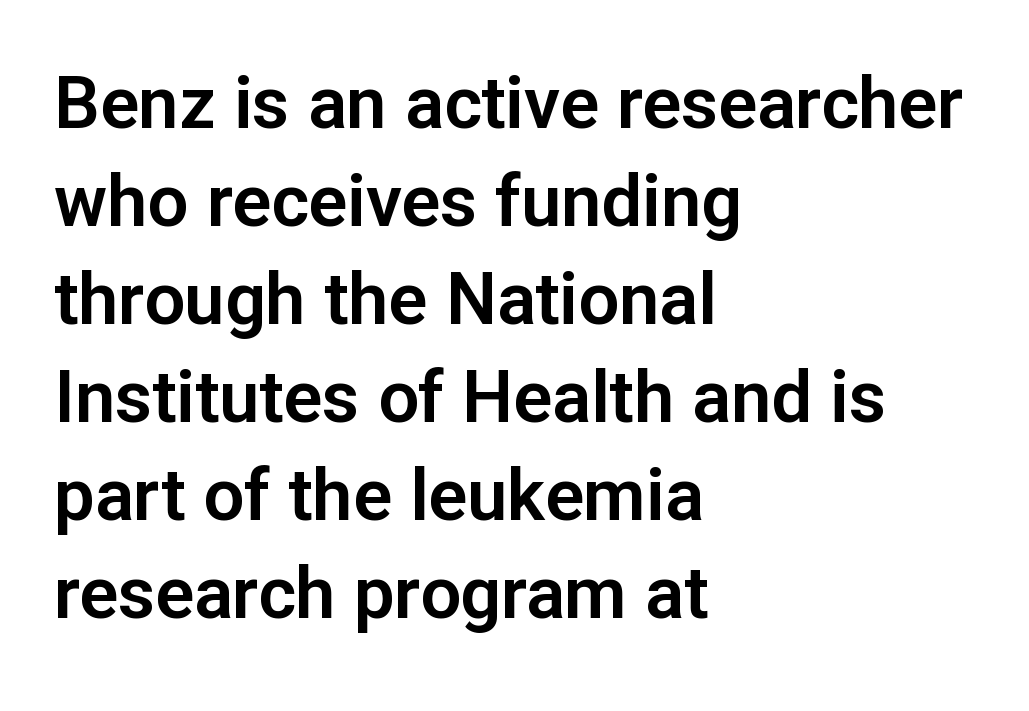
Q: Is the text italic (slanted)? A: No, it is upright.
Q: Is the typeface a serif or a sans-serif typeface? A: Sans-serif.
Q: Is the text underlined? A: No.
Q: How is the paragraph aligned? A: Left-aligned.
Q: Is the spacing between letters normal or unusually wide? A: Normal.
Q: Is the spacing between lines tight, normal or loose? A: Normal.
Q: Width (condensed, normal, or wide)? A: Normal.
Q: Stroke contrast? A: Low.
Q: x-height? A: Medium.
Q: Monospaced? A: No.
